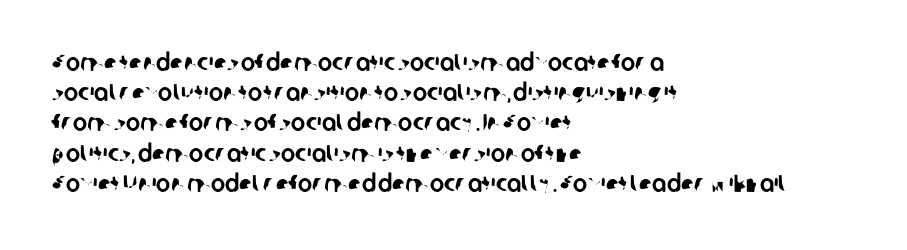
The image shows 24 px text type; set left-aligned, normal line spacing (1.26x), normal letter spacing, not underlined.
